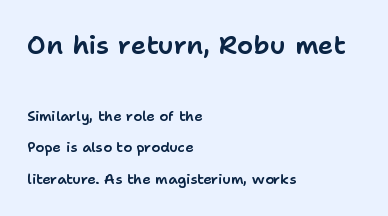
The image shows 26 px text type, upright; set left-aligned, loose line spacing (2.24x), normal letter spacing, not underlined; the first (top) block is 1.86x larger.
